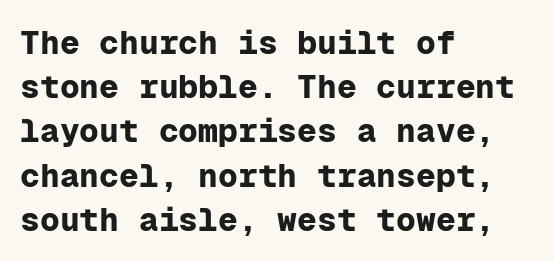
{"serif": "no", "italic": "no", "bold": "yes", "weight": "bold", "width": "normal", "stroke_contrast": "low", "x_height": "medium", "monospaced": "yes", "underline": "no", "align": "left", "line_spacing": "normal", "line_spacing_ratio": 1.34, "letter_spacing": "normal", "letter_spacing_em": 0.0, "glyph_px": 33}
